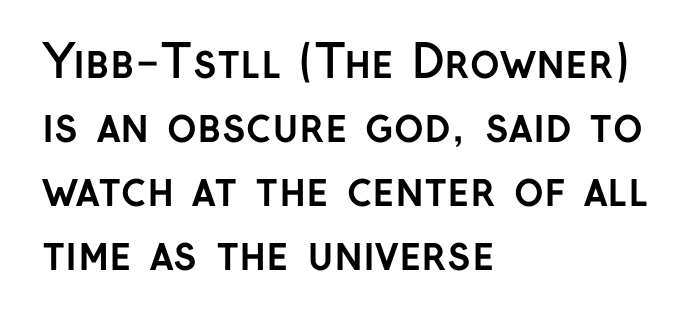
Descenders hang freely into open space. The passage shown has conventional tracking throughout. The leading is moderate, giving the passage an even texture. Heft: maximum for text — a bold. Line starts are locked; line ends wander.
